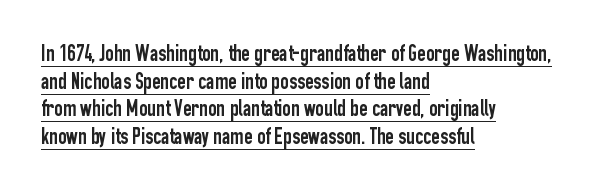
Q: Is the text italic (slanted)? A: No, it is upright.
Q: Is the text underlined? A: Yes.
Q: How is the paragraph aligned? A: Left-aligned.
Q: Is the spacing between letters normal or unusually wide? A: Normal.
